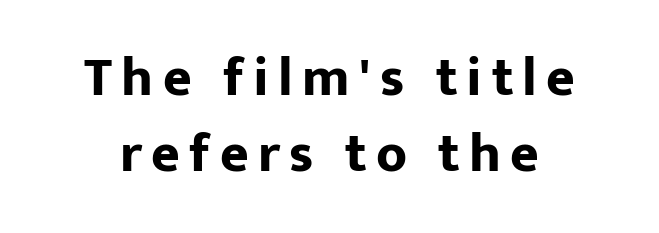
{"serif": "no", "italic": "no", "bold": "yes", "weight": "bold", "width": "normal", "stroke_contrast": "low", "x_height": "medium", "monospaced": "no", "underline": "no", "align": "center", "line_spacing": "normal", "line_spacing_ratio": 1.38, "glyph_px": 55}
